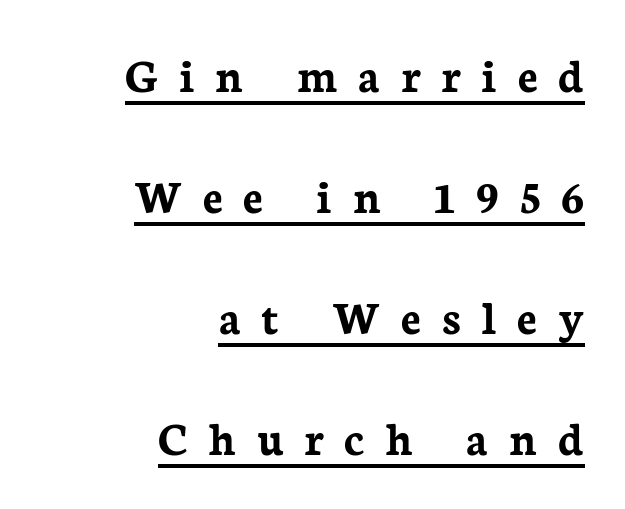
The image shows 49 px semibold serif type, upright; set right-aligned, loose line spacing (2.47x), unusually wide letter spacing (+0.42 em), underlined; low stroke contrast and a medium x-height.
